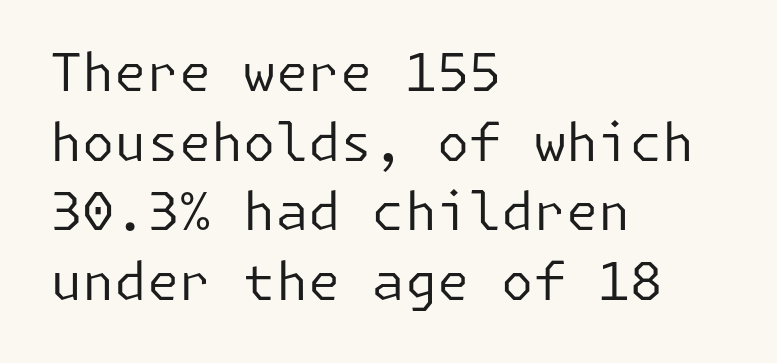
The specimen reads as upright at a glance. The cut favours lightness, reaching ordinary text weight at its darkest. What's the leading like? Ordinary, nothing unusual. The type family on display is of the sans-serif kind.
